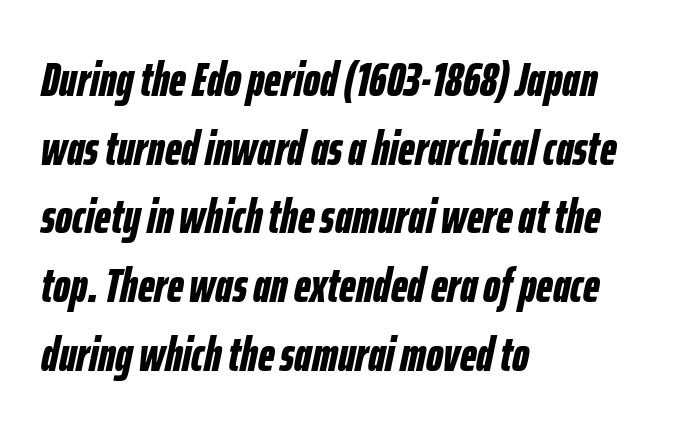
Successive baselines arrive at the customary interval. Unmarked baselines from the first word to the last. Casual observation: everything's shoved over to the left. Caption: standard tracking, unaltered.
